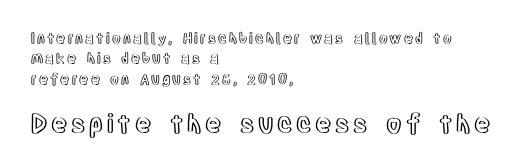
The image shows 25 px text type, upright; set left-aligned, normal line spacing (1.45x), not underlined; the second (bottom) block is 1.79x larger.
